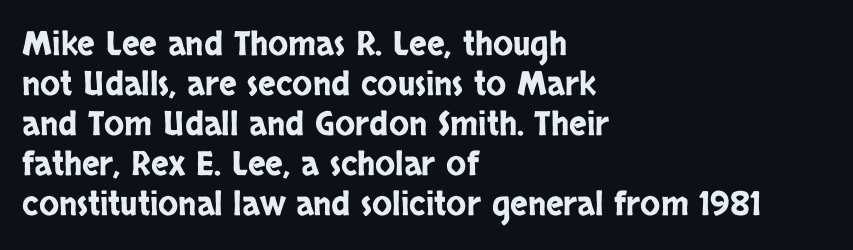
You can tell from the bare stems that sans-serif type was used. Is this a fixed-width face? No — the glyphs have proportional, varying widths. Notice how the stems are strictly vertical — no italics here. The foot of each line stays bare and open. Letter spacing: default. The paragraph has a hard left edge and a soft right edge.
